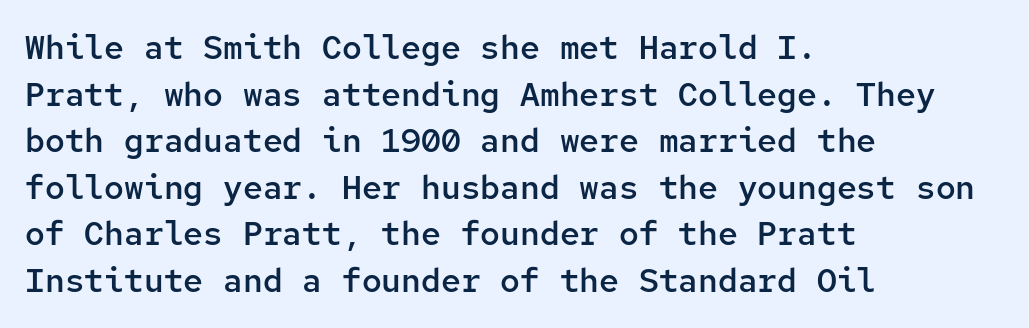
The image shows 33 px semibold sans-serif type, upright, monospaced; set left-aligned, normal line spacing (1.41x), normal letter spacing, not underlined; low stroke contrast and a medium x-height.
